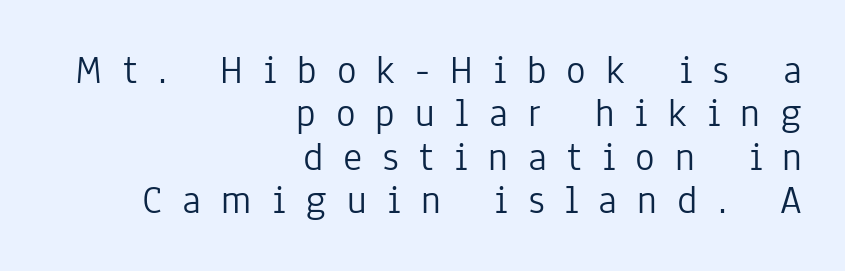
Q: Is the text bold? A: No.
Q: Is the text italic (slanted)? A: No, it is upright.
Q: Is the typeface a serif or a sans-serif typeface? A: Sans-serif.
Q: Is the text underlined? A: No.
Q: How is the paragraph aligned? A: Right-aligned.
Q: Is the spacing between letters normal or unusually wide? A: Unusually wide.
Q: Is the spacing between lines tight, normal or loose? A: Tight.
Q: Width (condensed, normal, or wide)? A: Condensed.
Q: Stroke contrast? A: Low.
Q: x-height? A: Medium.
Q: Monospaced? A: No.
